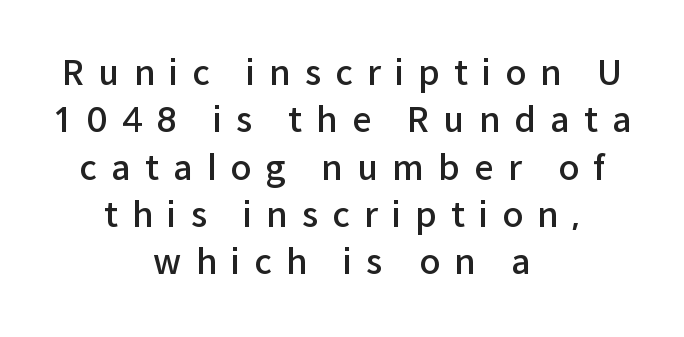
To sum up the face: it is a sans, with no serifs. Vertically, the passage feels balanced, rows spaced as you'd expect. Each word looks stretched out because of the extra space between its letters. The lines in this sample share a center point and differ in where they start and stop. A bare baseline throughout the passage.
